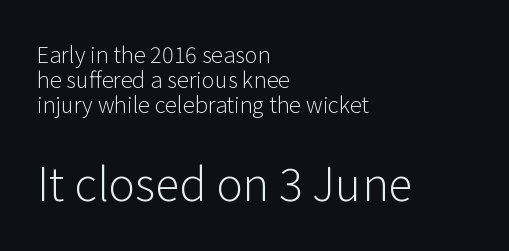
The image shows 45 px light sans-serif type, upright; set left-aligned, tight line spacing (1.13x), normal letter spacing, not underlined; the second (bottom) block is 2.05x larger; low stroke contrast and a medium x-height.
